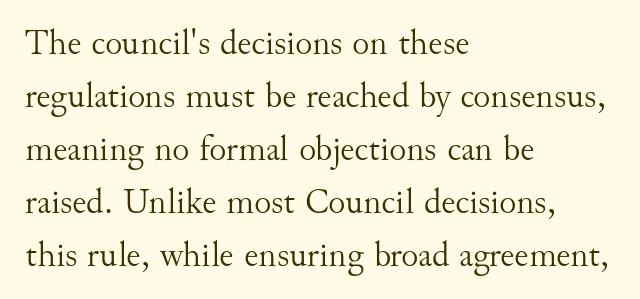
{"serif": "yes", "italic": "no", "bold": "no", "weight": "light", "width": "normal", "stroke_contrast": "medium", "x_height": "small", "monospaced": "no", "underline": "no", "align": "left", "line_spacing": "normal", "line_spacing_ratio": 1.47, "letter_spacing": "normal", "letter_spacing_em": 0.0, "glyph_px": 36}
